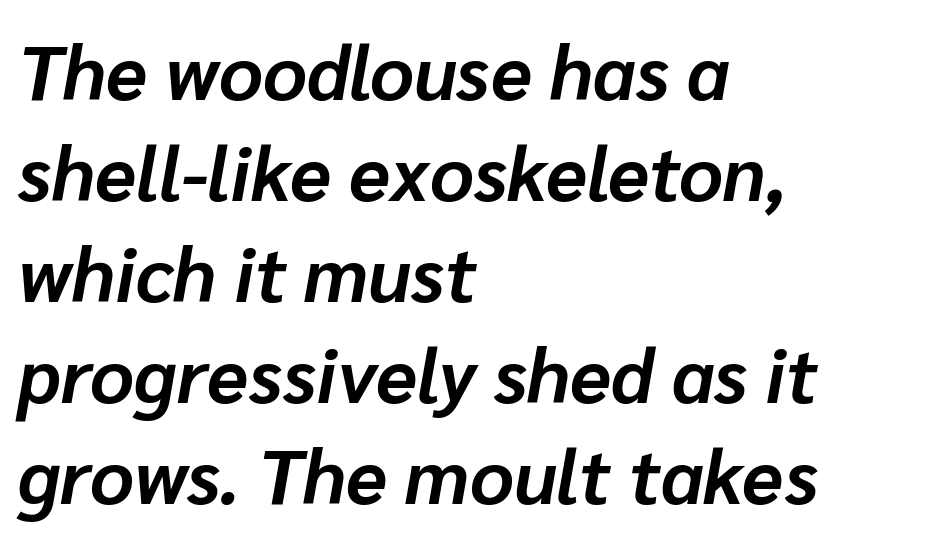
{"italic": "yes", "lean": "right", "slant_degrees": 10, "bold": "yes", "weight": "bold", "width": "normal", "stroke_contrast": "low", "x_height": "medium", "monospaced": "no", "underline": "no", "align": "left", "line_spacing": "normal", "line_spacing_ratio": 1.33, "letter_spacing": "normal", "letter_spacing_em": 0.0, "glyph_px": 76}
